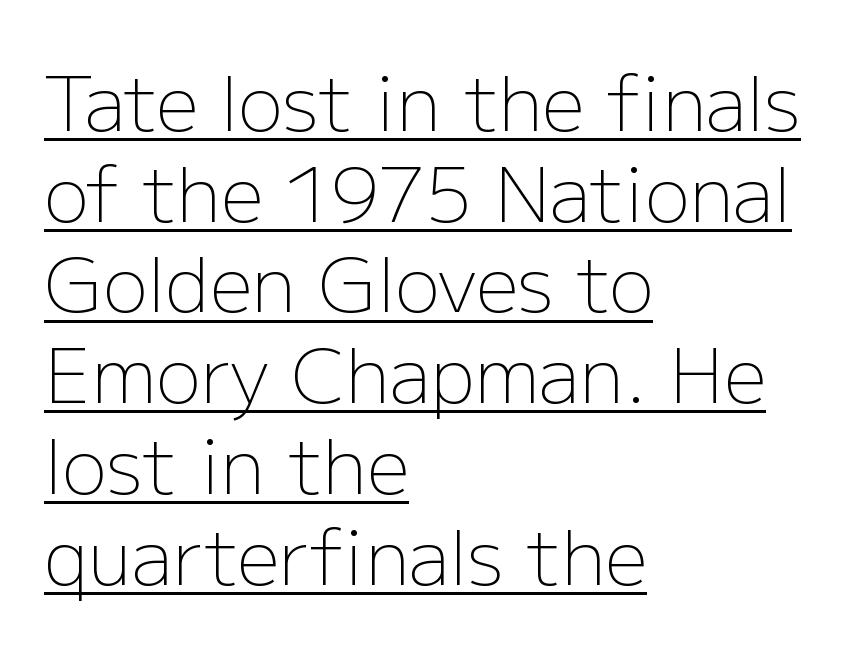
No italicization has been applied; the sample stays upright. Is this a fixed-width face? No — the glyphs have proportional, varying widths. Observe the ordinary spacing: letters are neighbours, not strangers. All the whitespace from short lines collects on the right. Typographically, this falls in the sans-serif category. On a weight scale, this lands at 450 or below.
